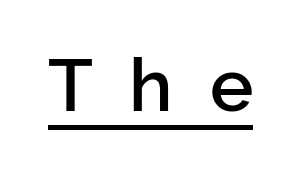
{"serif": "no", "italic": "no", "bold": "semi", "weight": "semibold", "width": "normal", "stroke_contrast": "low", "x_height": "medium", "monospaced": "no", "underline": "yes", "letter_spacing": "wide", "letter_spacing_em": 0.5, "glyph_px": 73}
